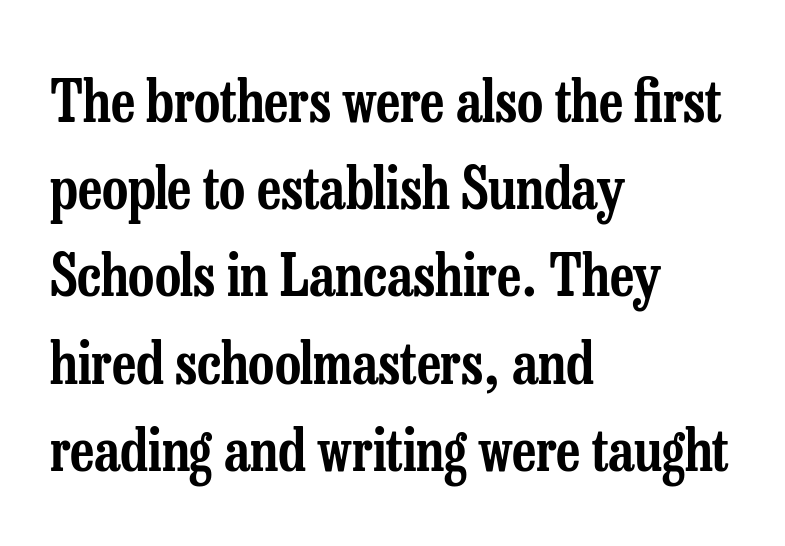
{"serif": "yes", "italic": "no", "width": "condensed", "stroke_contrast": "low", "x_height": "medium", "monospaced": "no", "underline": "no", "align": "left", "line_spacing": "normal", "line_spacing_ratio": 1.53, "letter_spacing": "normal", "letter_spacing_em": 0.0, "glyph_px": 57}
